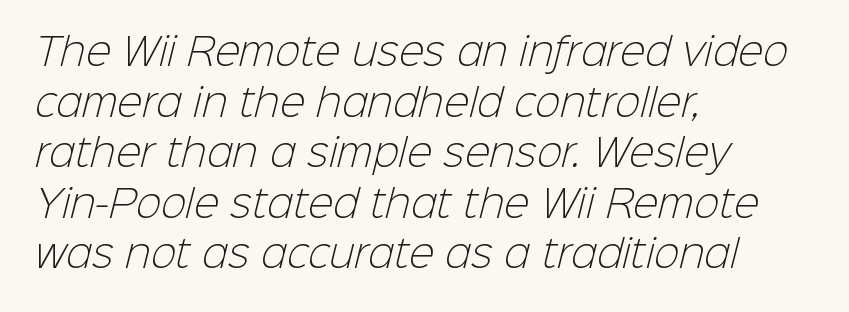
Q: Is the text bold? A: No.
Q: Is the typeface a serif or a sans-serif typeface? A: Sans-serif.
Q: Is the text underlined? A: No.
Q: How is the paragraph aligned? A: Left-aligned.
Q: Is the spacing between letters normal or unusually wide? A: Normal.
Q: Is the spacing between lines tight, normal or loose? A: Normal.
Q: Width (condensed, normal, or wide)? A: Normal.
Q: Stroke contrast? A: Low.
Q: x-height? A: Medium.
Q: Monospaced? A: No.
